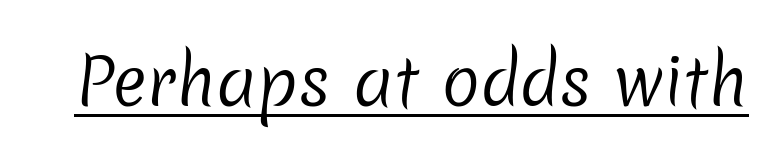
The image shows 65 px regular-weight sans-serif type; set normal letter spacing, underlined; low stroke contrast and a medium x-height.
